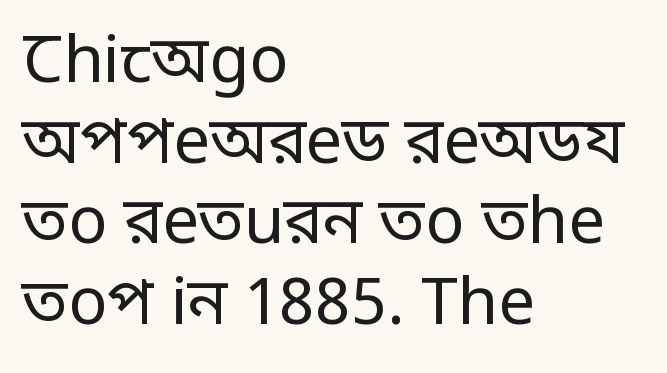
{"serif": "no", "italic": "no", "bold": "no", "weight": "regular", "width": "condensed", "stroke_contrast": "low", "monospaced": "no", "underline": "no", "align": "left", "line_spacing_ratio": 1.24, "letter_spacing": "normal", "letter_spacing_em": 0.0, "glyph_px": 65}
